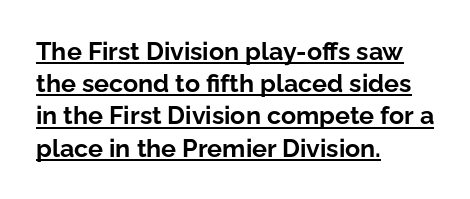
Horizontal alignment here is leftward, the default for most running prose. The lettering stays uniformly vertical, giving the passage a roman look. A continuous stroke trails under the words, as in a hyperlink. Heft: maximum for text — a bold.
